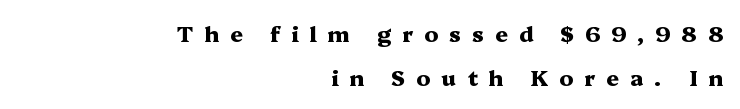
{"italic": "no", "bold": "yes", "underline": "no", "align": "right", "line_spacing": "loose", "line_spacing_ratio": 1.99, "letter_spacing": "wide", "letter_spacing_em": 0.49, "glyph_px": 22}
